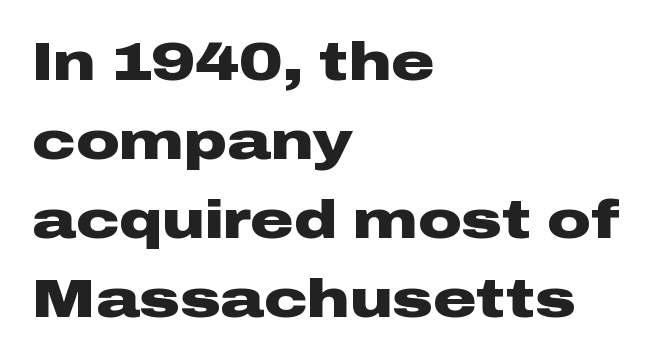
Heft: maximum for text — a bold. Here the glyphs are tracked normally, forming tight word shapes. The font's upright variant was chosen for this text. No word sits above an underline. Examine the stroke ends and you'll find no serifs.
